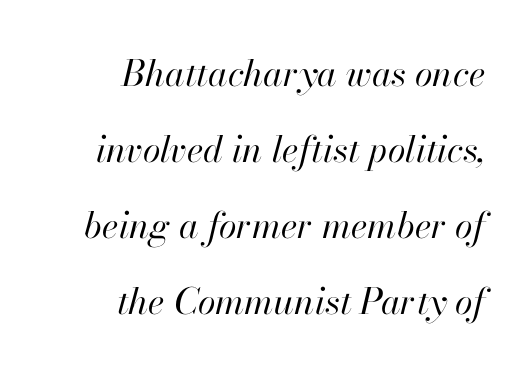
The image shows 36 px regular-weight type, italic (leaning right); set right-aligned, loose line spacing (2.11x), normal letter spacing, not underlined; high stroke contrast and a small x-height.
